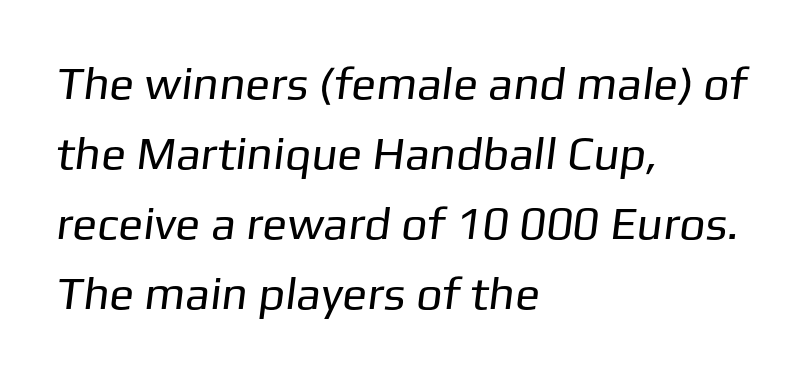
Q: Is the text bold? A: No.
Q: Is the typeface a serif or a sans-serif typeface? A: Sans-serif.
Q: Is the text underlined? A: No.
Q: How is the paragraph aligned? A: Left-aligned.
Q: Is the spacing between letters normal or unusually wide? A: Normal.
Q: Is the spacing between lines tight, normal or loose? A: Normal.
Q: Width (condensed, normal, or wide)? A: Normal.
Q: Stroke contrast? A: Low.
Q: x-height? A: Medium.
Q: Monospaced? A: No.
